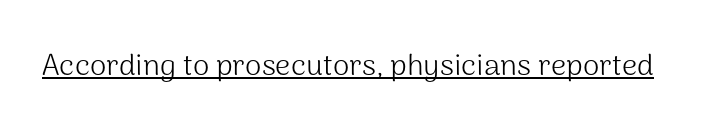
Ink coverage per letter is moderate at most. This sample uses a sans-serif face. Like a heading marked for emphasis, these lines bear an underscore. The type is set solid horizontally, with unmodified tracking.
